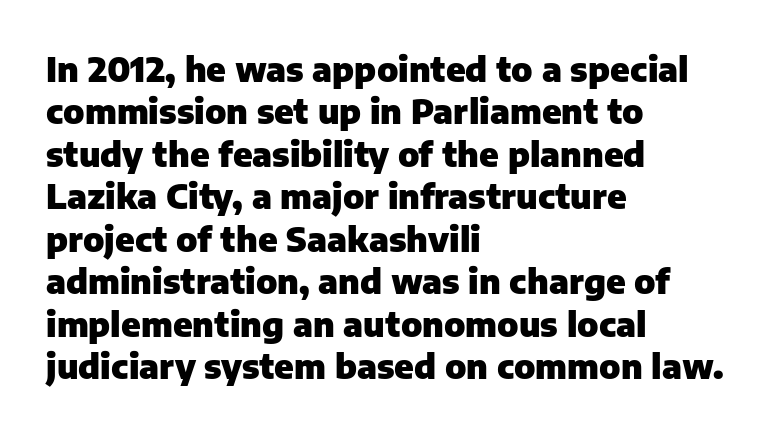
Do the characters align in a grid? No, the font is proportional. One-word summary of the alignment: left. Check under the words: just untouched page. In terms of letterform style, serifs are entirely absent.
